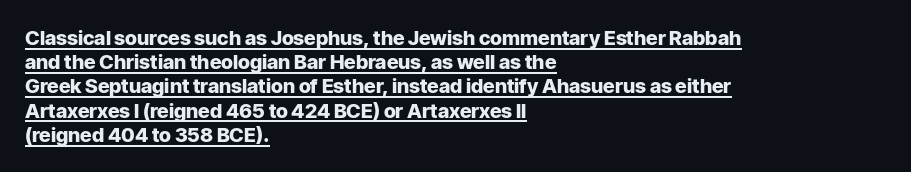
Q: Is the text bold? A: Yes.
Q: Is the text italic (slanted)? A: No, it is upright.
Q: Is the text underlined? A: Yes.
Q: How is the paragraph aligned? A: Left-aligned.
Q: Is the spacing between letters normal or unusually wide? A: Normal.
